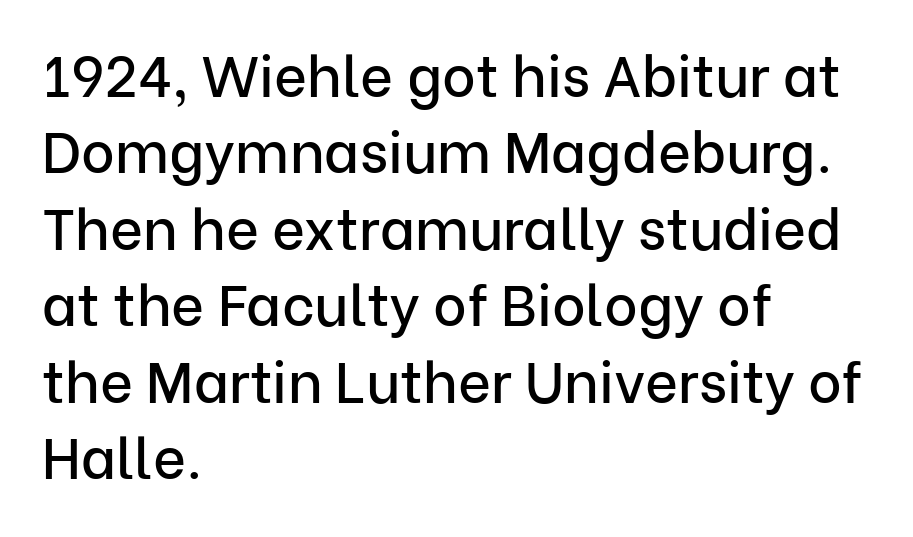
Q: Is the text italic (slanted)? A: No, it is upright.
Q: Is the typeface a serif or a sans-serif typeface? A: Sans-serif.
Q: Is the text underlined? A: No.
Q: How is the paragraph aligned? A: Left-aligned.
Q: Is the spacing between letters normal or unusually wide? A: Normal.
Q: Is the spacing between lines tight, normal or loose? A: Normal.
Q: Width (condensed, normal, or wide)? A: Normal.
Q: Stroke contrast? A: Low.
Q: x-height? A: Medium.
Q: Monospaced? A: No.
